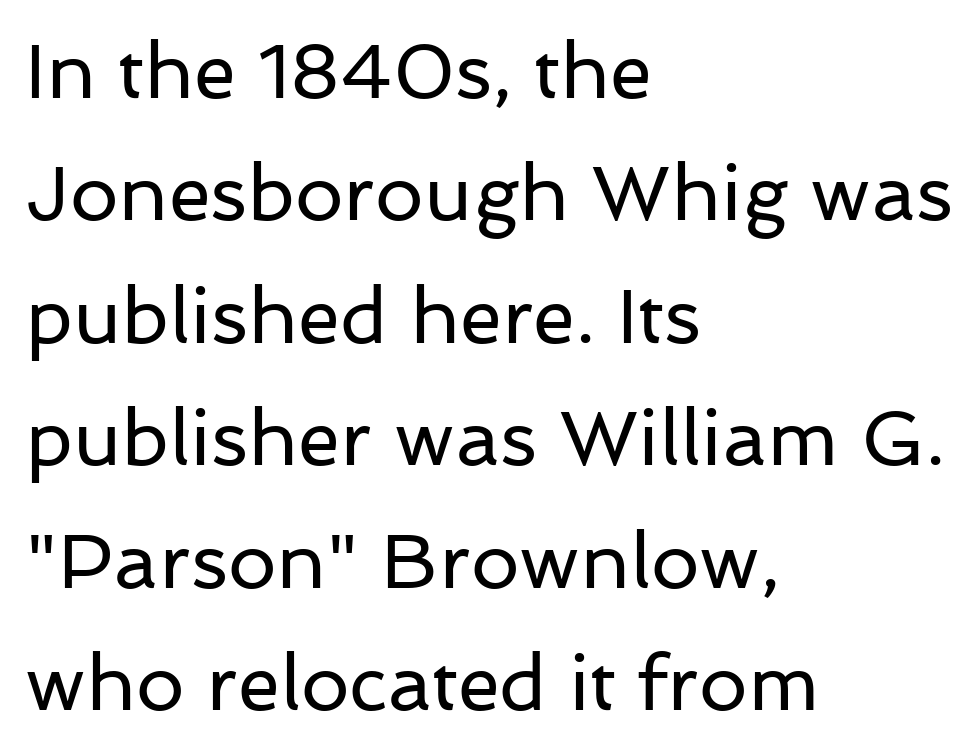
The image shows 77 px regular-weight sans-serif type, upright; set left-aligned, normal line spacing (1.59x), normal letter spacing, not underlined; low stroke contrast and a medium x-height.
